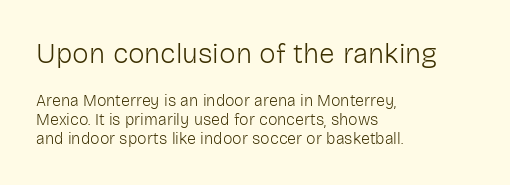
The image shows 28 px light sans-serif type, upright; set left-aligned, line spacing 1.17x, normal letter spacing, not underlined; the first (top) block is 1.75x larger; low stroke contrast and a medium x-height.
